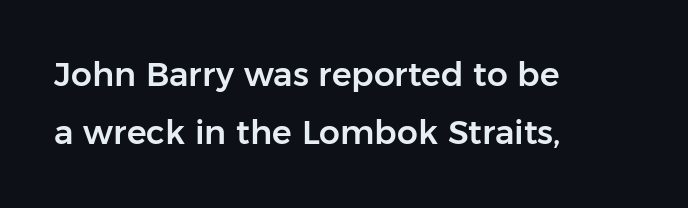
I'd call this a sans setting — the letters go barefoot. This is the regular roman posture of the typeface. What stands out about the letter spacing? Nothing — it is the standard amount. This sample is left-justified, so line endings fall wherever the words run out. No word sits above an underline. Think of a printed novel: that variable character pitch is what you see here.
